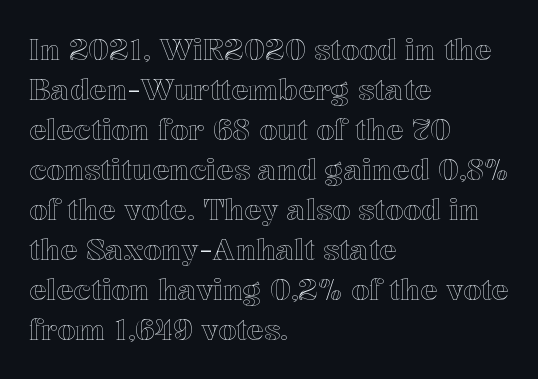
{"italic": "no", "width": "normal", "x_height": "medium", "monospaced": "no", "underline": "no", "align": "left", "line_spacing": "normal", "line_spacing_ratio": 1.38, "letter_spacing": "normal", "letter_spacing_em": 0.0, "glyph_px": 29}
